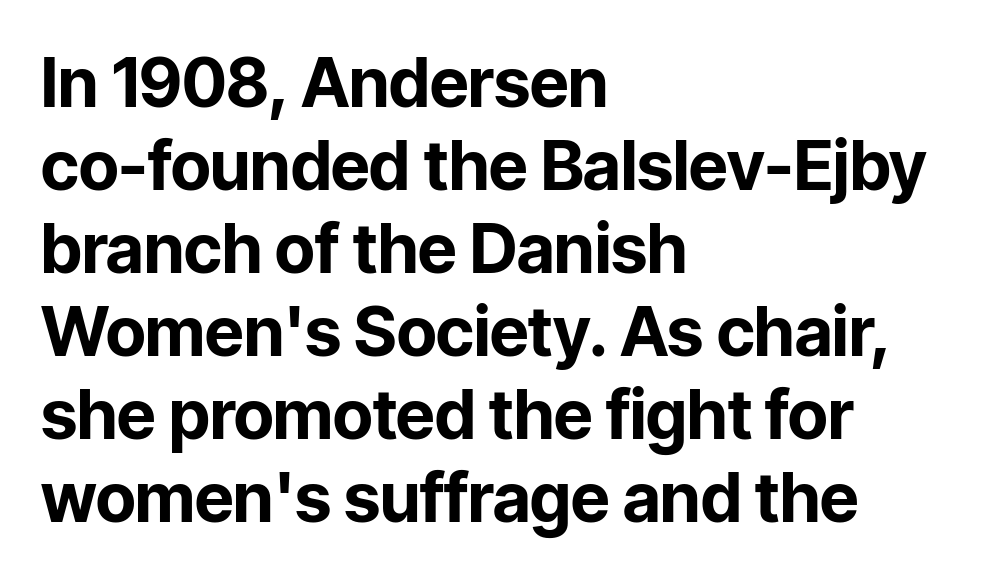
The image shows 68 px bold sans-serif type, upright; set left-aligned, line spacing 1.22x, normal letter spacing, not underlined; low stroke contrast and a medium x-height.
